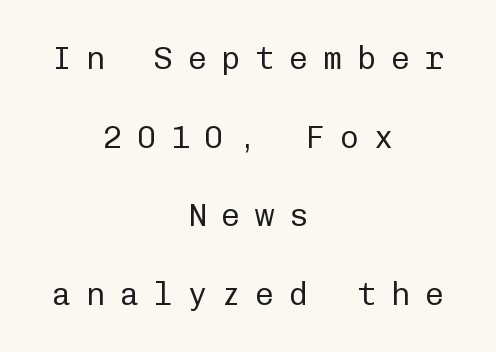
Q: Is the text bold? A: No.
Q: Is the text italic (slanted)? A: No, it is upright.
Q: Is the typeface a serif or a sans-serif typeface? A: Sans-serif.
Q: Is the text underlined? A: No.
Q: How is the paragraph aligned? A: Centered.
Q: Is the spacing between letters normal or unusually wide? A: Unusually wide.
Q: Is the spacing between lines tight, normal or loose? A: Loose.
Q: Width (condensed, normal, or wide)? A: Normal.
Q: Stroke contrast? A: Low.
Q: x-height? A: Medium.
Q: Monospaced? A: Yes.
